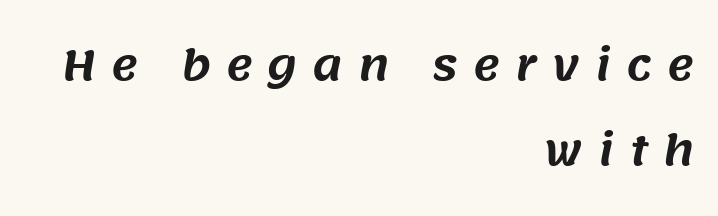
Q: Is the typeface a serif or a sans-serif typeface? A: Sans-serif.
Q: Is the text underlined? A: No.
Q: How is the paragraph aligned? A: Right-aligned.
Q: Is the spacing between letters normal or unusually wide? A: Unusually wide.
Q: Is the spacing between lines tight, normal or loose? A: Loose.
Q: Width (condensed, normal, or wide)? A: Normal.
Q: Stroke contrast? A: Medium.
Q: x-height? A: Large.
Q: Monospaced? A: No.
